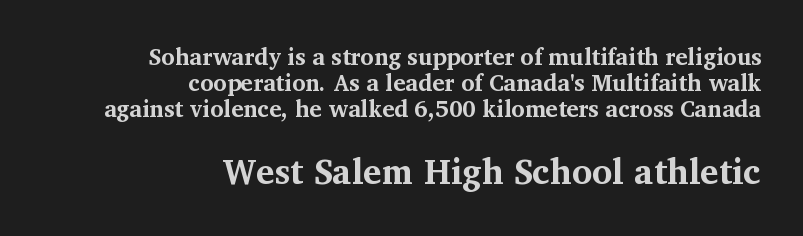
{"serif": "yes", "italic": "no", "bold": "yes", "weight": "bold", "width": "normal", "stroke_contrast": "medium", "x_height": "medium", "monospaced": "no", "underline": "no", "align": "right", "line_spacing": "tight", "line_spacing_ratio": 1.14, "letter_spacing": "normal", "letter_spacing_em": 0.0, "larger_block": "second", "size_ratio": 1.52, "glyph_px": 35}
